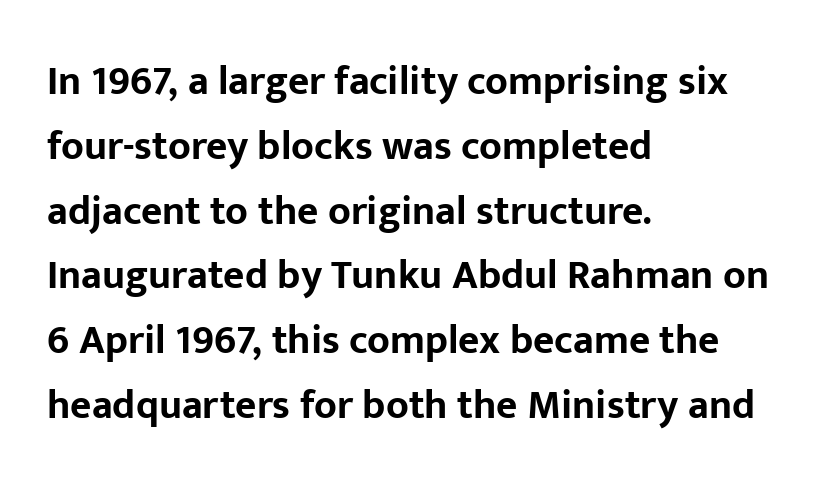
The image shows 41 px bold sans-serif type, upright; set left-aligned, normal line spacing (1.58x), normal letter spacing, not underlined; low stroke contrast and a medium x-height.
